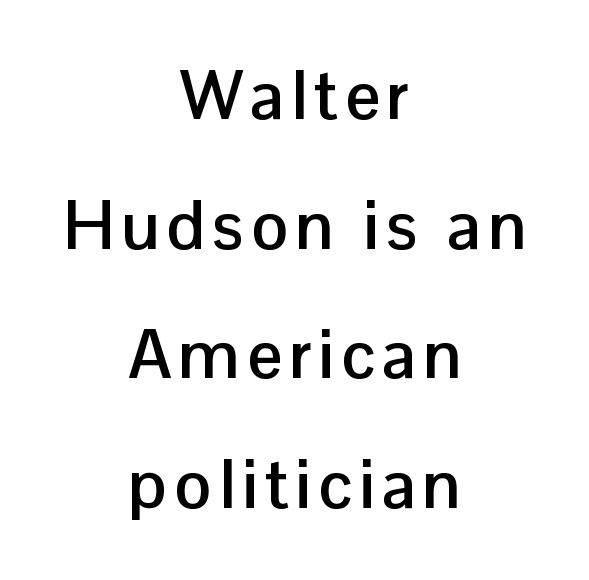
Q: Is the text bold? A: Yes.
Q: Is the text italic (slanted)? A: No, it is upright.
Q: Is the typeface a serif or a sans-serif typeface? A: Sans-serif.
Q: Is the text underlined? A: No.
Q: How is the paragraph aligned? A: Centered.
Q: Width (condensed, normal, or wide)? A: Normal.
Q: Stroke contrast? A: Low.
Q: x-height? A: Medium.
Q: Monospaced? A: No.
